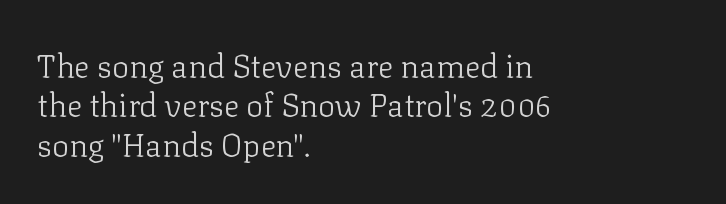
Q: Is the text bold? A: No.
Q: Is the text italic (slanted)? A: No, it is upright.
Q: Is the typeface a serif or a sans-serif typeface? A: Serif.
Q: Is the text underlined? A: No.
Q: How is the paragraph aligned? A: Left-aligned.
Q: Is the spacing between letters normal or unusually wide? A: Normal.
Q: Width (condensed, normal, or wide)? A: Normal.
Q: Stroke contrast? A: Low.
Q: x-height? A: Medium.
Q: Monospaced? A: No.
